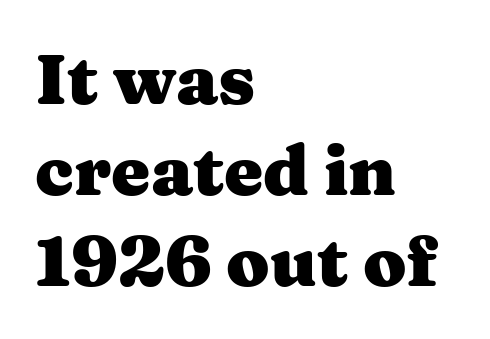
Chunky letters — that's bold for sure. Designer's note — italics off, roman on. These lines keep a tight, regular rhythm from letter to letter. These lines are rendered in a variable-pitch font. Leading: standard.
